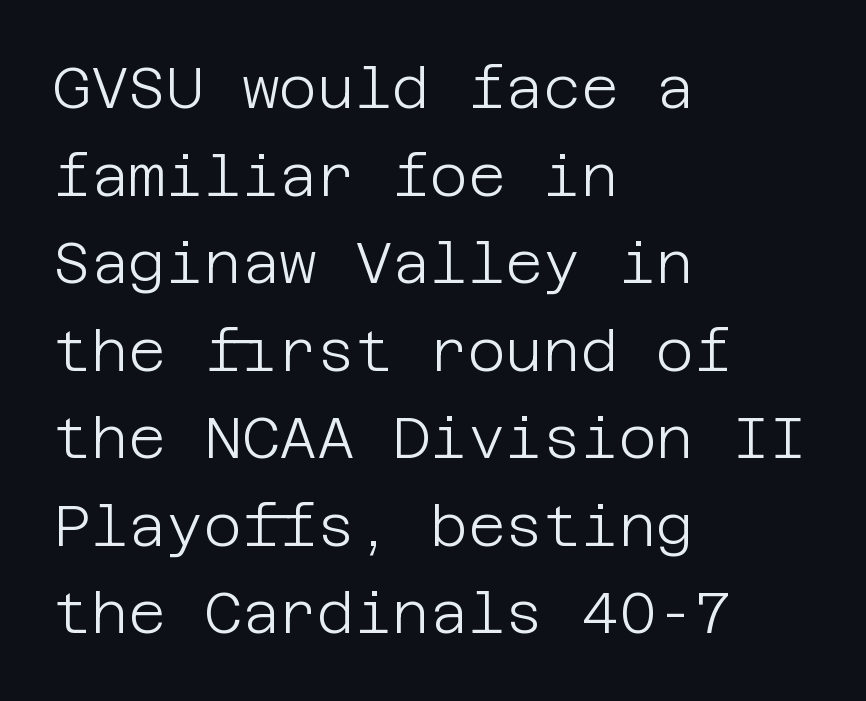
Q: Is the text bold? A: No.
Q: Is the text italic (slanted)? A: No, it is upright.
Q: Is the typeface a serif or a sans-serif typeface? A: Sans-serif.
Q: Is the text underlined? A: No.
Q: How is the paragraph aligned? A: Left-aligned.
Q: Is the spacing between letters normal or unusually wide? A: Normal.
Q: Is the spacing between lines tight, normal or loose? A: Normal.
Q: Width (condensed, normal, or wide)? A: Normal.
Q: Stroke contrast? A: Low.
Q: x-height? A: Large.
